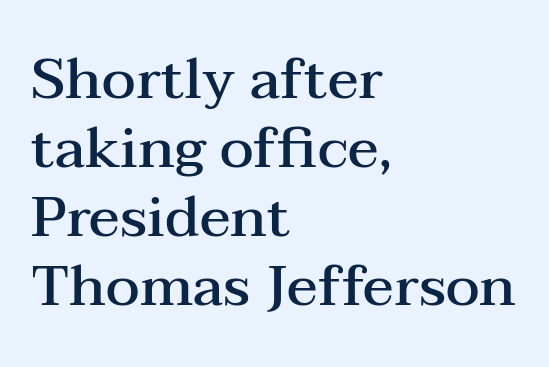
The image shows 57 px semibold, wide serif type, upright; set left-aligned, line spacing 1.21x, normal letter spacing, not underlined; medium stroke contrast and a medium x-height.
